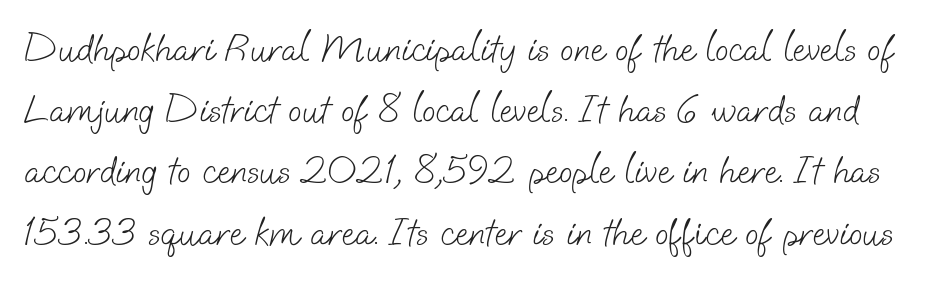
Q: Is the text bold? A: No.
Q: Is the typeface a serif or a sans-serif typeface? A: Sans-serif.
Q: Is the text underlined? A: No.
Q: Is the spacing between letters normal or unusually wide? A: Normal.
Q: Is the spacing between lines tight, normal or loose? A: Normal.
Q: Width (condensed, normal, or wide)? A: Normal.
Q: Stroke contrast? A: Low.
Q: x-height? A: Small.
Q: Monospaced? A: No.
